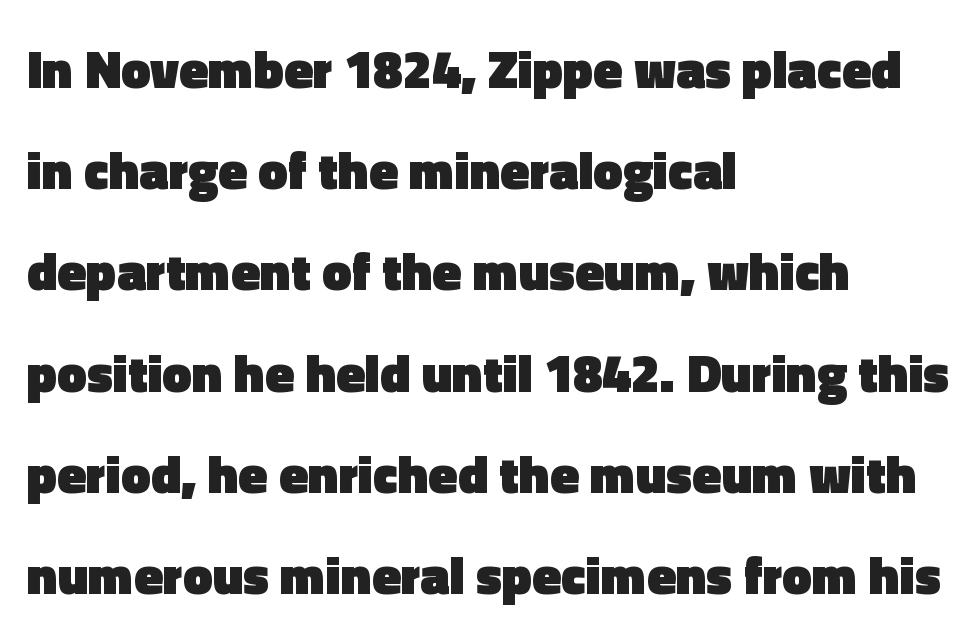
The image shows 53 px heavy sans-serif type, upright; set left-aligned, loose line spacing (1.91x), normal letter spacing, not underlined; a medium x-height.
